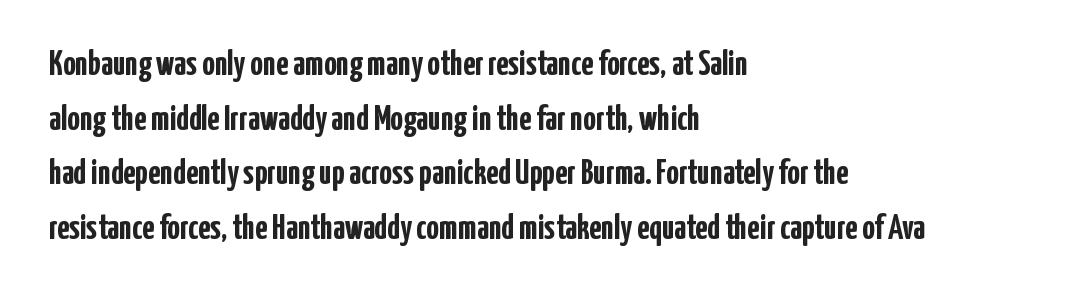
Q: Is the text bold? A: Yes.
Q: Is the text italic (slanted)? A: No, it is upright.
Q: Is the typeface a serif or a sans-serif typeface? A: Sans-serif.
Q: Is the text underlined? A: No.
Q: How is the paragraph aligned? A: Left-aligned.
Q: Is the spacing between letters normal or unusually wide? A: Normal.
Q: Is the spacing between lines tight, normal or loose? A: Normal.
Q: Width (condensed, normal, or wide)? A: Condensed.
Q: Stroke contrast? A: Low.
Q: x-height? A: Medium.
Q: Monospaced? A: No.
